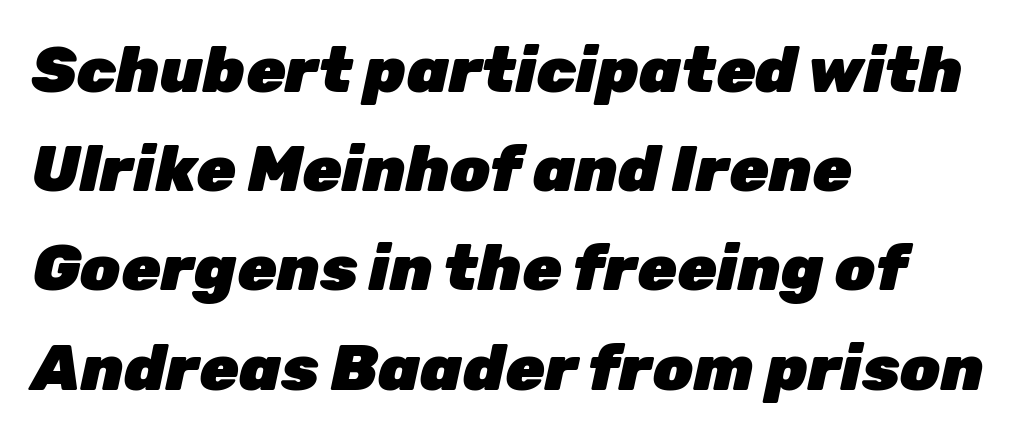
Q: Is the text bold? A: Yes.
Q: Is the text italic (slanted)? A: Yes, it leans right by about 12 degrees.
Q: Is the text underlined? A: No.
Q: How is the paragraph aligned? A: Left-aligned.
Q: Is the spacing between letters normal or unusually wide? A: Normal.
Q: Is the spacing between lines tight, normal or loose? A: Normal.
Q: Width (condensed, normal, or wide)? A: Normal.
Q: Stroke contrast? A: Low.
Q: x-height? A: Medium.
Q: Monospaced? A: No.
